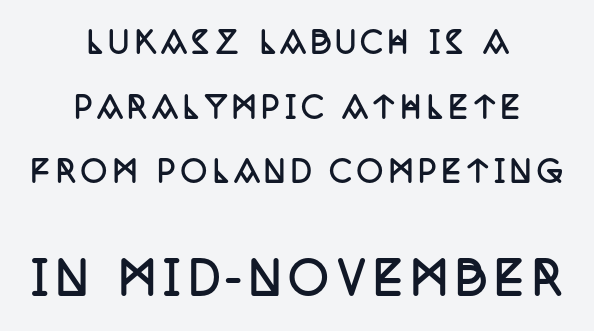
Spacing verdict: proportional, widths tailored to each character. Posture: straight, roman, zero tilt. The passage shown is emphatically bold. The glyphs are unaccompanied by any horizontal stroke below them. Alignment: centered.
